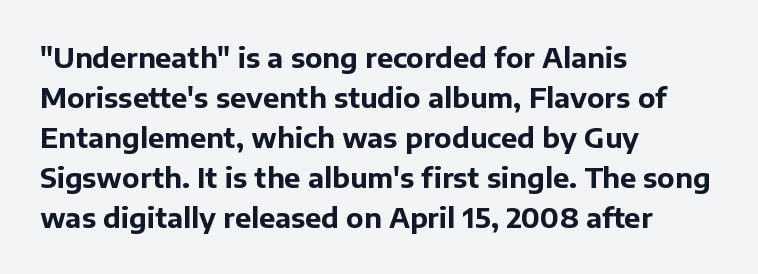
A student would call this left alignment; a typographer would say flush left, rag right. Lines of text with bare space underneath. Does the weight exceed regular? Yes, all the way to bold. Posture: vertical. The rows are spaced the way most documents space them. In terms of letterspacing, this is plain default setting.
